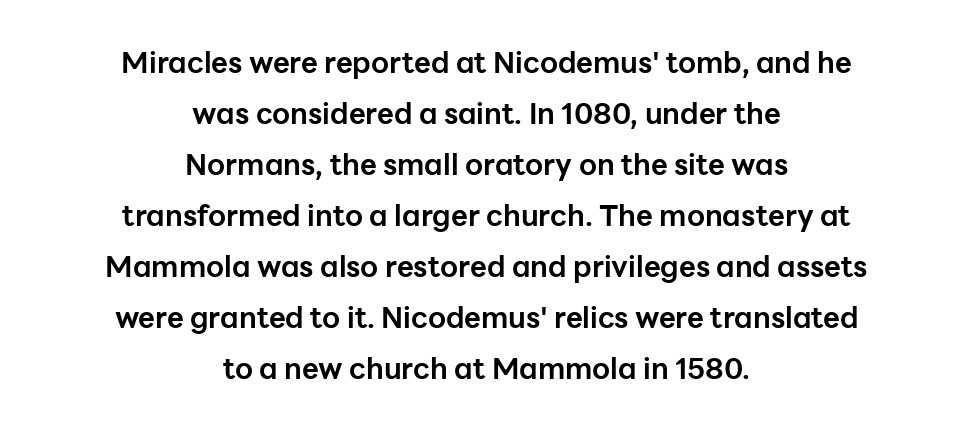
{"serif": "no", "italic": "no", "bold": "yes", "weight": "bold", "width": "normal", "stroke_contrast": "low", "x_height": "medium", "monospaced": "no", "underline": "no", "align": "center", "line_spacing_ratio": 1.76, "letter_spacing": "normal", "letter_spacing_em": 0.0, "glyph_px": 29}
